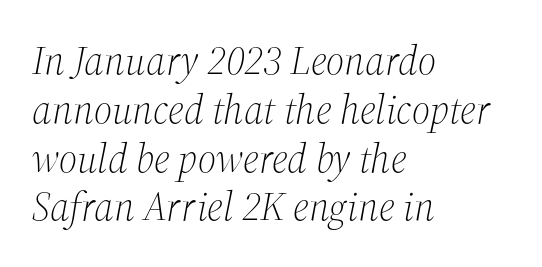
The typesetting does not lean heavy: it is not bold. Left-aligned paragraph, ragged on the right. The face used here is proportionally spaced, like ordinary book or web type. The rendering keeps characters at their native spacing. The string is rendered with underlining switched off.
